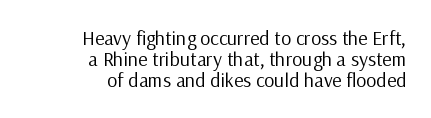
The image shows 20 px text type, upright; set right-aligned, tight line spacing (1.04x), normal letter spacing, not underlined.
